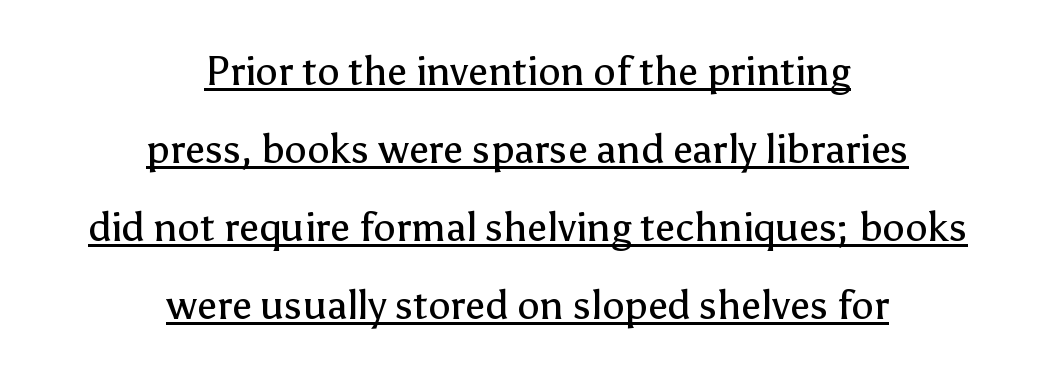
The image shows 40 px regular-weight sans-serif type, upright; set centered, loose line spacing (1.95x), normal letter spacing, underlined; low stroke contrast and a medium x-height.
